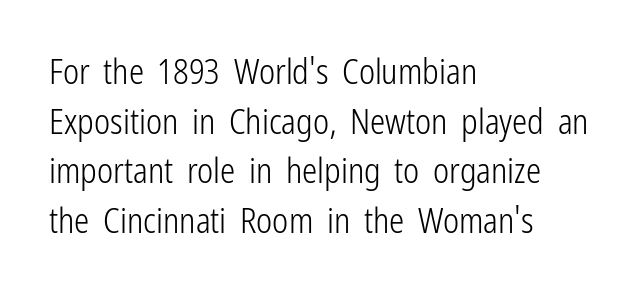
Q: Is the text bold? A: No.
Q: Is the text italic (slanted)? A: No, it is upright.
Q: Is the typeface a serif or a sans-serif typeface? A: Sans-serif.
Q: Is the text underlined? A: No.
Q: How is the paragraph aligned? A: Left-aligned.
Q: Is the spacing between letters normal or unusually wide? A: Normal.
Q: Is the spacing between lines tight, normal or loose? A: Normal.
Q: Width (condensed, normal, or wide)? A: Condensed.
Q: Stroke contrast? A: Low.
Q: x-height? A: Medium.
Q: Monospaced? A: No.
